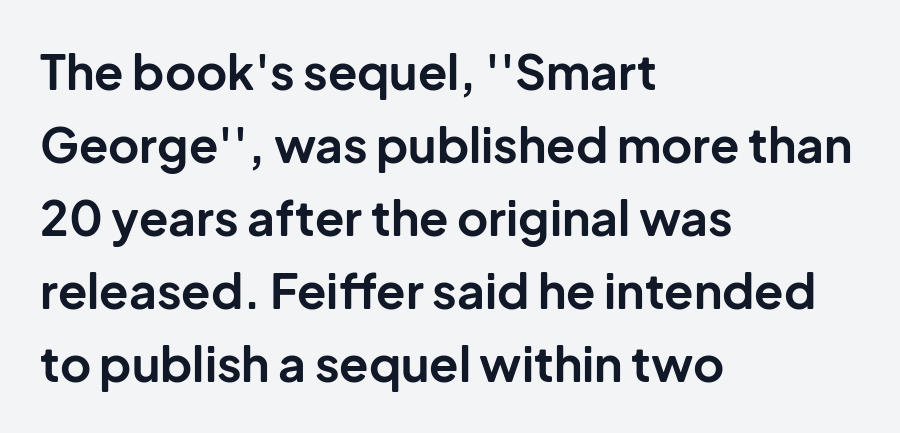
The image shows 48 px bold sans-serif type, upright; set left-aligned, normal line spacing (1.52x), normal letter spacing, not underlined; low stroke contrast and a medium x-height.
